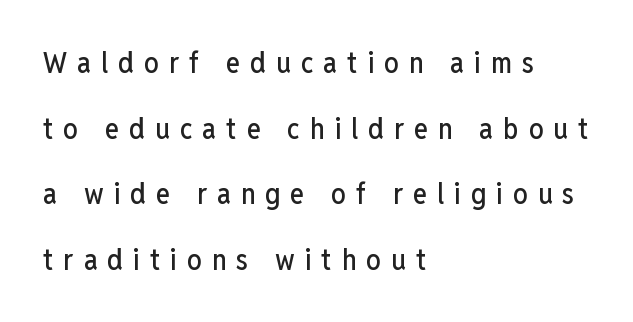
Q: Is the text italic (slanted)? A: No, it is upright.
Q: Is the typeface a serif or a sans-serif typeface? A: Sans-serif.
Q: Is the text underlined? A: No.
Q: How is the paragraph aligned? A: Left-aligned.
Q: Is the spacing between letters normal or unusually wide? A: Unusually wide.
Q: Is the spacing between lines tight, normal or loose? A: Loose.
Q: Width (condensed, normal, or wide)? A: Condensed.
Q: Stroke contrast? A: Low.
Q: x-height? A: Medium.
Q: Monospaced? A: No.
